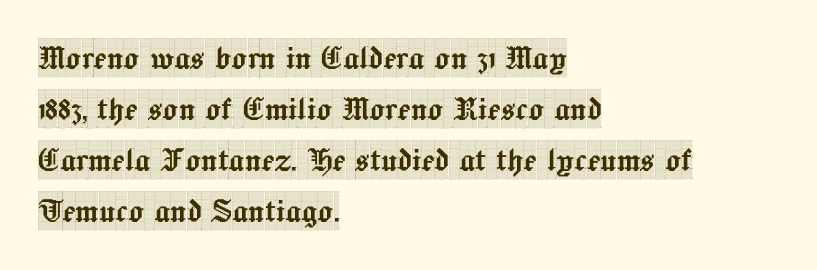
Q: Is the text italic (slanted)? A: No, it is upright.
Q: Is the typeface a serif or a sans-serif typeface? A: Serif.
Q: Is the text underlined? A: No.
Q: How is the paragraph aligned? A: Left-aligned.
Q: Is the spacing between letters normal or unusually wide? A: Normal.
Q: Is the spacing between lines tight, normal or loose? A: Normal.
Q: Width (condensed, normal, or wide)? A: Condensed.
Q: x-height? A: Large.
Q: Monospaced? A: No.
